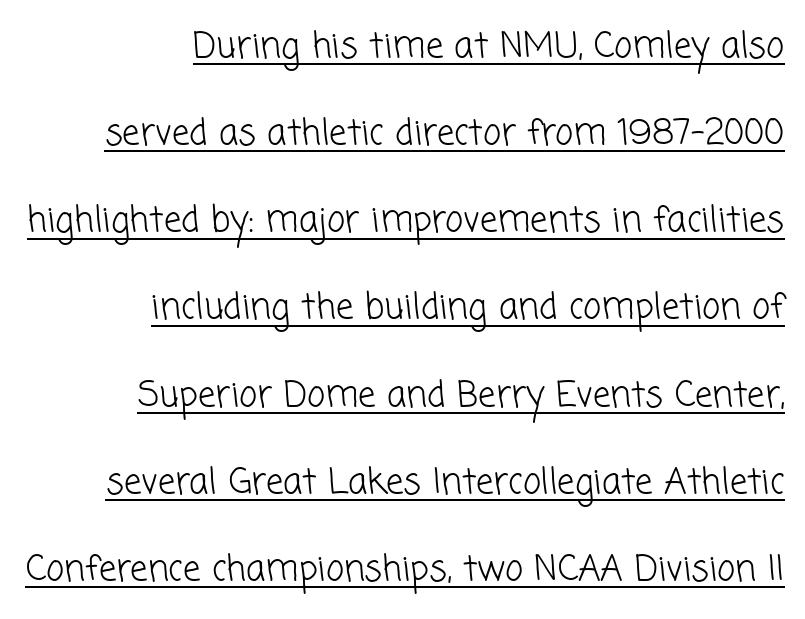
Q: Is the text bold? A: No.
Q: Is the typeface a serif or a sans-serif typeface? A: Sans-serif.
Q: Is the text underlined? A: Yes.
Q: How is the paragraph aligned? A: Right-aligned.
Q: Is the spacing between letters normal or unusually wide? A: Normal.
Q: Is the spacing between lines tight, normal or loose? A: Loose.
Q: Width (condensed, normal, or wide)? A: Normal.
Q: Stroke contrast? A: Low.
Q: x-height? A: Medium.
Q: Monospaced? A: No.
